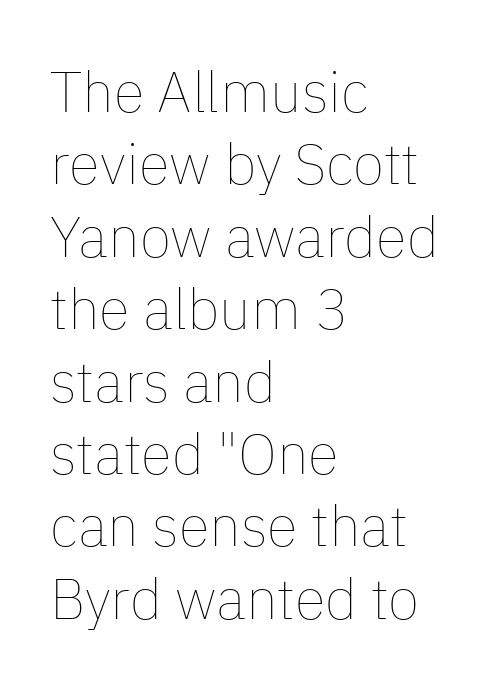
{"italic": "no", "bold": "no", "weight": "thin", "width": "normal", "stroke_contrast": "low", "x_height": "medium", "monospaced": "no", "underline": "no", "align": "left", "line_spacing": "normal", "line_spacing_ratio": 1.27, "letter_spacing": "normal", "letter_spacing_em": 0.0, "glyph_px": 57}
